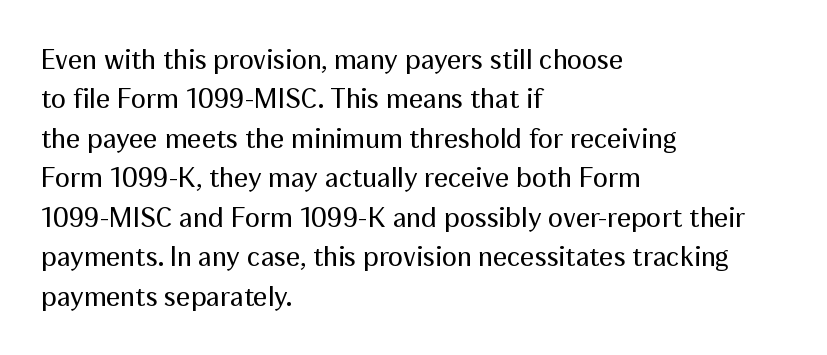
Q: Is the text bold? A: No.
Q: Is the text italic (slanted)? A: No, it is upright.
Q: Is the typeface a serif or a sans-serif typeface? A: Sans-serif.
Q: Is the text underlined? A: No.
Q: How is the paragraph aligned? A: Left-aligned.
Q: Is the spacing between letters normal or unusually wide? A: Normal.
Q: Is the spacing between lines tight, normal or loose? A: Normal.
Q: Width (condensed, normal, or wide)? A: Normal.
Q: Stroke contrast? A: Medium.
Q: x-height? A: Medium.
Q: Monospaced? A: No.
